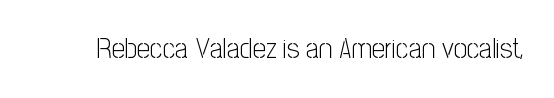
Q: Is the text bold? A: No.
Q: Is the text italic (slanted)? A: No, it is upright.
Q: Is the typeface a serif or a sans-serif typeface? A: Sans-serif.
Q: Is the text underlined? A: No.
Q: Is the spacing between letters normal or unusually wide? A: Normal.
Q: Width (condensed, normal, or wide)? A: Condensed.
Q: Stroke contrast? A: Low.
Q: x-height? A: Medium.
Q: Monospaced? A: No.
